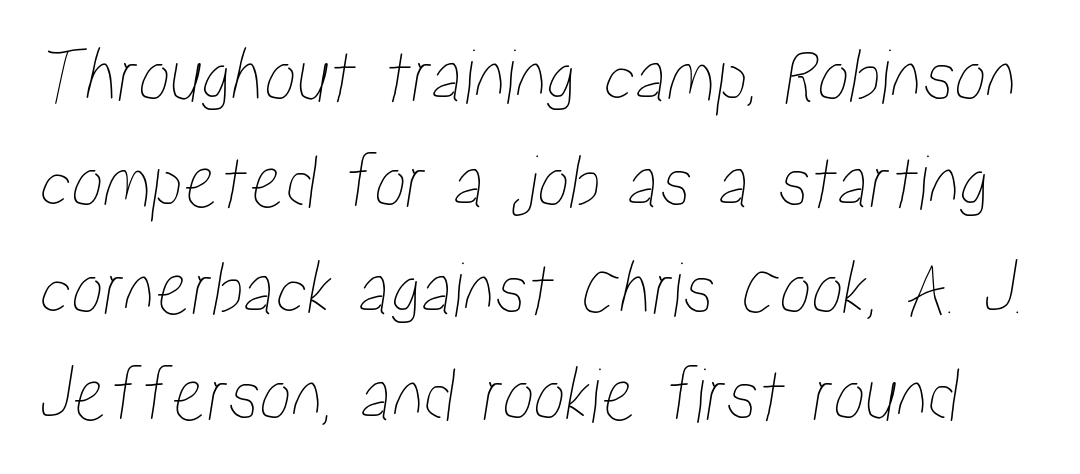
The rendering keeps characters at their native spacing. Type without underlining. A typesetter would call this proportional, since set widths differ per character. The leading is moderate, giving the passage an even texture.
